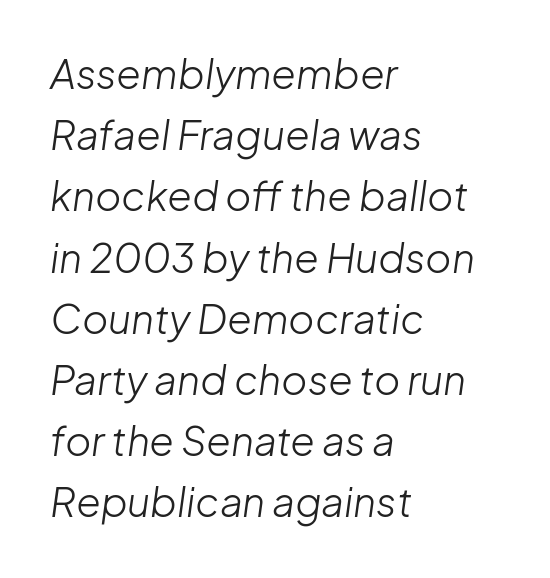
Q: Is the text bold? A: No.
Q: Is the text italic (slanted)? A: Yes, it leans right by about 8 degrees.
Q: Is the text underlined? A: No.
Q: How is the paragraph aligned? A: Left-aligned.
Q: Is the spacing between letters normal or unusually wide? A: Normal.
Q: Is the spacing between lines tight, normal or loose? A: Normal.
Q: Width (condensed, normal, or wide)? A: Normal.
Q: Stroke contrast? A: Low.
Q: x-height? A: Medium.
Q: Monospaced? A: No.
